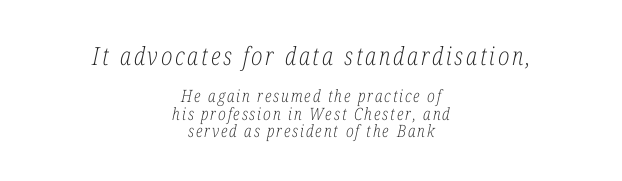
Bold? No — there's no thickening of the strokes. Look at the glyph heights: the upper group is clearly the bigger setting. Each new line begins almost immediately beneath the previous one. Slanted lettering throughout.
